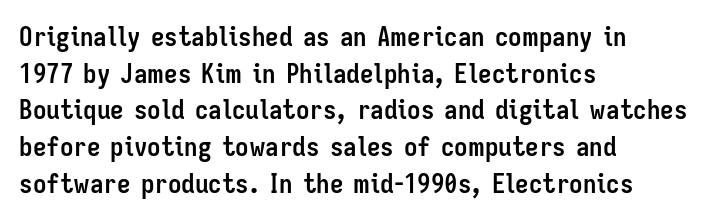
Q: Is the text bold? A: Yes.
Q: Is the text italic (slanted)? A: No, it is upright.
Q: Is the text underlined? A: No.
Q: How is the paragraph aligned? A: Left-aligned.
Q: Is the spacing between letters normal or unusually wide? A: Normal.
Q: Is the spacing between lines tight, normal or loose? A: Normal.
